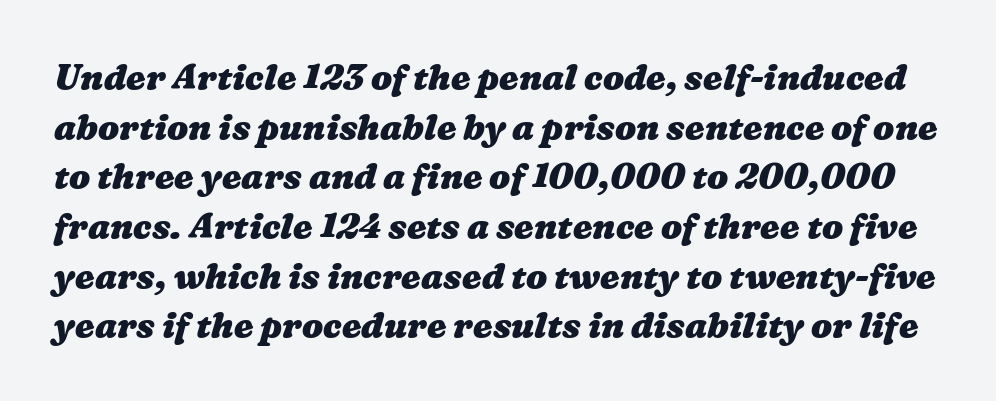
{"bold": "yes", "weight": "heavy", "width": "wide", "stroke_contrast": "medium", "x_height": "medium", "monospaced": "no", "underline": "no", "line_spacing": "normal", "line_spacing_ratio": 1.42, "letter_spacing": "normal", "letter_spacing_em": 0.0, "glyph_px": 35}
